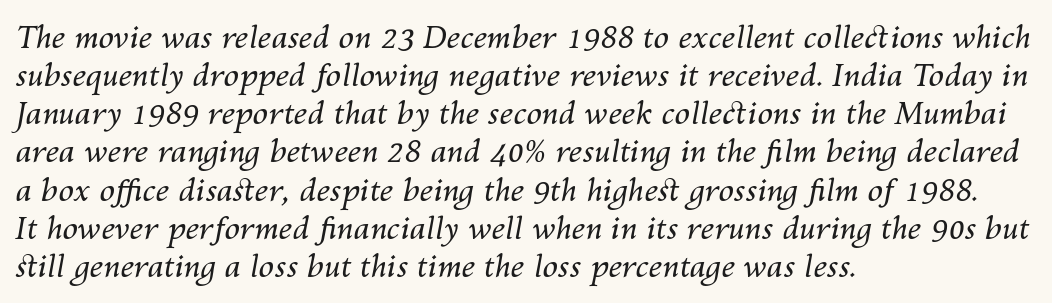
{"italic": "yes", "lean": "right", "slant_degrees": 10, "bold": "no", "weight": "regular", "width": "normal", "stroke_contrast": "medium", "x_height": "medium", "monospaced": "no", "underline": "no", "align": "left", "line_spacing_ratio": 1.23, "letter_spacing": "normal", "letter_spacing_em": 0.0, "glyph_px": 31}
